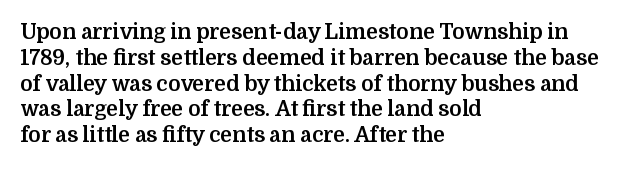
The image shows 21 px bold type, upright; set left-aligned, line spacing 1.23x, normal letter spacing, not underlined.
